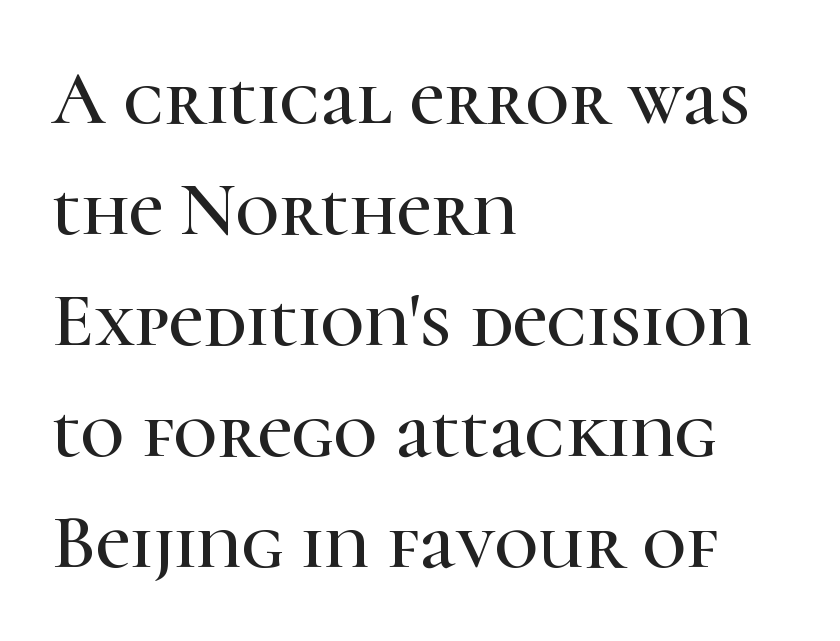
{"serif": "yes", "italic": "no", "width": "normal", "stroke_contrast": "high", "x_height": "medium", "monospaced": "no", "underline": "no", "align": "left", "line_spacing": "normal", "line_spacing_ratio": 1.46, "letter_spacing": "normal", "letter_spacing_em": 0.0, "glyph_px": 76}
